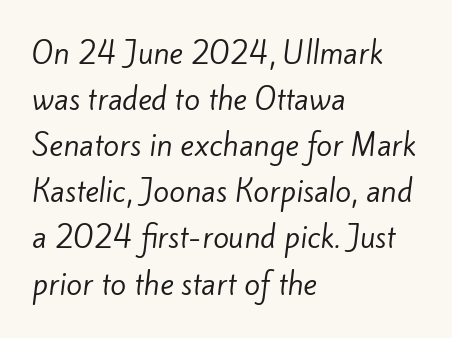
{"serif": "no", "bold": "no", "weight": "regular", "width": "normal", "stroke_contrast": "low", "x_height": "small", "monospaced": "no", "underline": "no", "align": "left", "line_spacing": "normal", "line_spacing_ratio": 1.59, "letter_spacing": "normal", "letter_spacing_em": 0.0, "glyph_px": 29}
